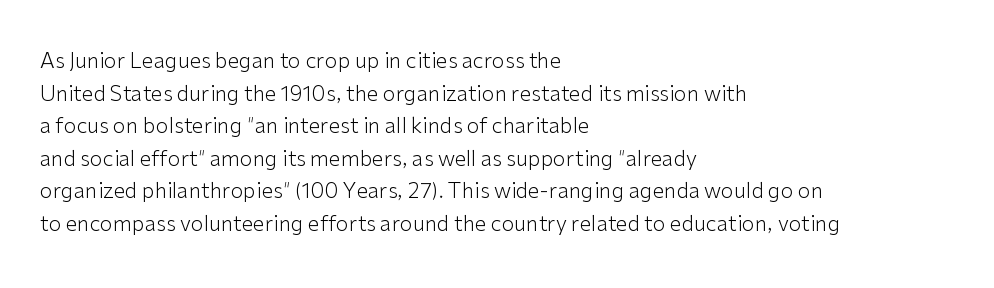
The axis of the letterforms is exactly vertical. Here the glyphs are tracked normally, forming tight word shapes. Descenders hang freely into open space. Line beginnings align vertically; line endings do not. The rows are spaced the way most documents space them.
